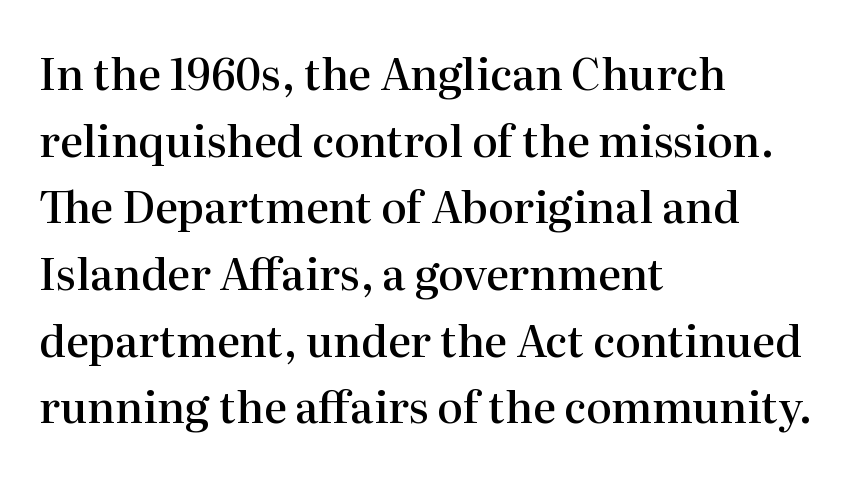
{"serif": "yes", "italic": "no", "bold": "semi", "weight": "semibold", "width": "normal", "stroke_contrast": "high", "x_height": "medium", "monospaced": "no", "underline": "no", "align": "left", "line_spacing": "normal", "line_spacing_ratio": 1.55, "letter_spacing": "normal", "letter_spacing_em": 0.0, "glyph_px": 43}
